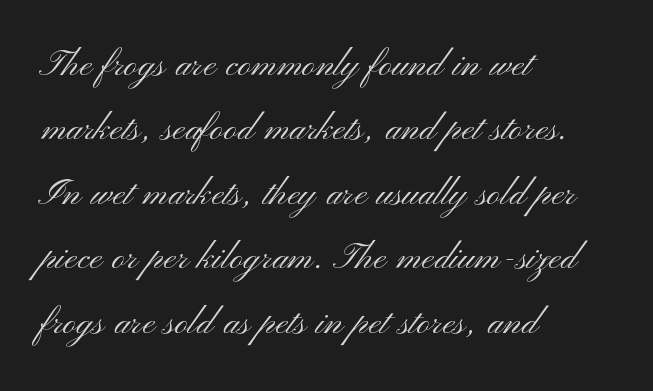
Q: Is the text bold? A: No.
Q: Is the text italic (slanted)? A: Yes.
Q: Is the typeface a serif or a sans-serif typeface? A: Sans-serif.
Q: Is the text underlined? A: No.
Q: How is the paragraph aligned? A: Left-aligned.
Q: Is the spacing between letters normal or unusually wide? A: Normal.
Q: Is the spacing between lines tight, normal or loose? A: Normal.
Q: Width (condensed, normal, or wide)? A: Wide.
Q: Stroke contrast? A: Medium.
Q: x-height? A: Small.
Q: Monospaced? A: No.
